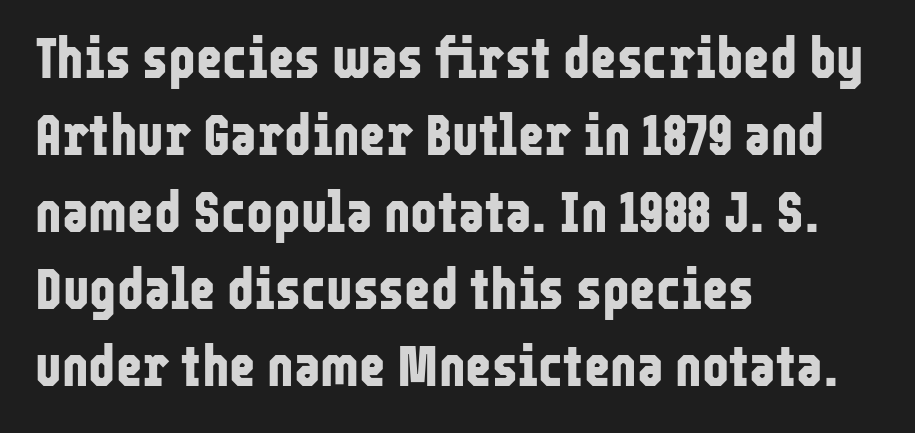
Q: Is the text bold? A: Yes.
Q: Is the text italic (slanted)? A: No, it is upright.
Q: Is the typeface a serif or a sans-serif typeface? A: Sans-serif.
Q: Is the text underlined? A: No.
Q: How is the paragraph aligned? A: Left-aligned.
Q: Is the spacing between letters normal or unusually wide? A: Normal.
Q: Is the spacing between lines tight, normal or loose? A: Normal.
Q: Width (condensed, normal, or wide)? A: Condensed.
Q: Stroke contrast? A: Low.
Q: x-height? A: Medium.
Q: Monospaced? A: No.
